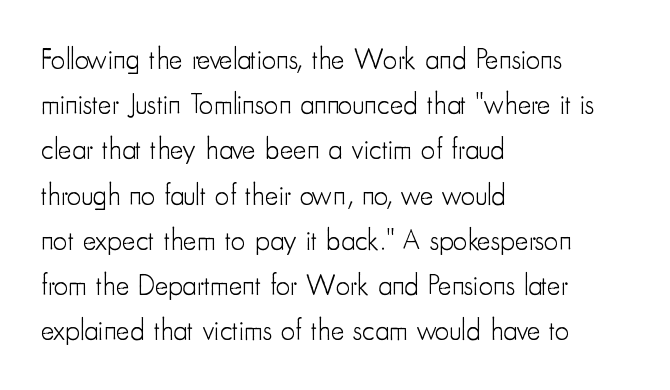
{"serif": "no", "italic": "no", "bold": "no", "weight": "light", "width": "condensed", "stroke_contrast": "low", "x_height": "small", "monospaced": "no", "underline": "no", "align": "left", "line_spacing": "normal", "line_spacing_ratio": 1.56, "letter_spacing": "normal", "letter_spacing_em": 0.0, "glyph_px": 29}
